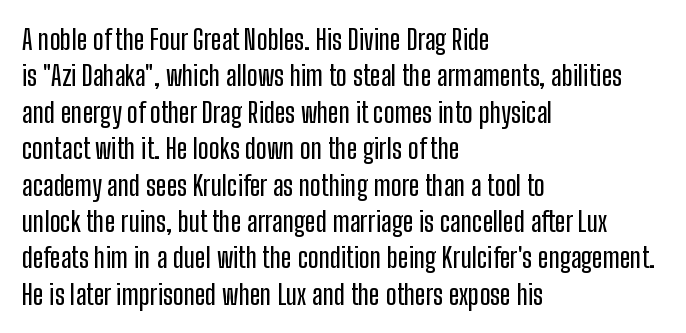
{"serif": "no", "italic": "no", "width": "condensed", "stroke_contrast": "low", "x_height": "medium", "monospaced": "no", "underline": "no", "align": "left", "line_spacing": "normal", "line_spacing_ratio": 1.3, "letter_spacing": "normal", "letter_spacing_em": 0.0, "glyph_px": 28}
